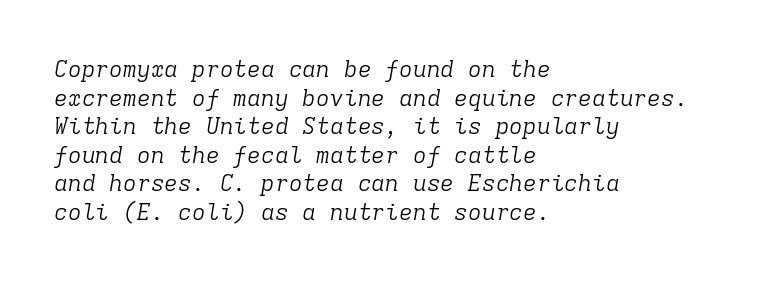
Q: Is the text bold? A: No.
Q: Is the text italic (slanted)? A: Yes, it leans right by about 9 degrees.
Q: Is the text underlined? A: No.
Q: How is the paragraph aligned? A: Left-aligned.
Q: Is the spacing between letters normal or unusually wide? A: Normal.
